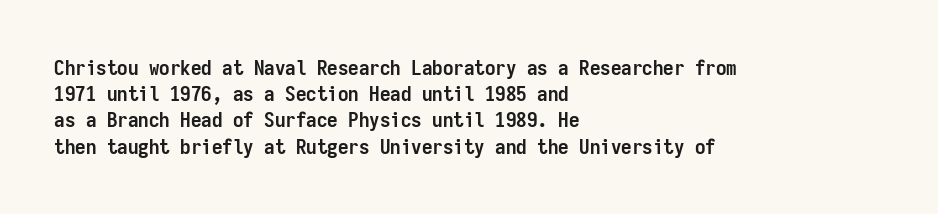
Q: Is the text bold? A: Yes.
Q: Is the text italic (slanted)? A: No, it is upright.
Q: Is the text underlined? A: No.
Q: How is the paragraph aligned? A: Left-aligned.
Q: Is the spacing between letters normal or unusually wide? A: Normal.
Q: Is the spacing between lines tight, normal or loose? A: Normal.
